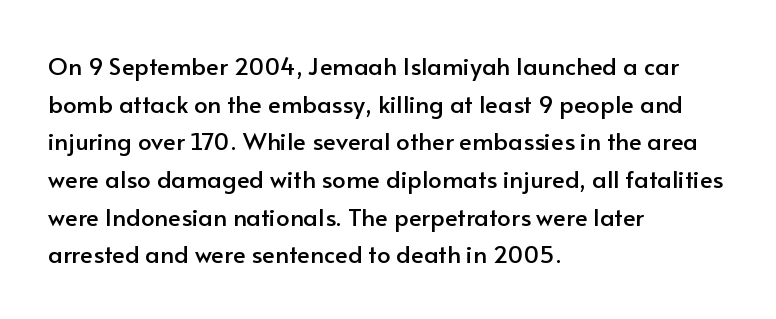
The image shows 24 px text type, upright; set left-aligned, normal line spacing (1.57x), normal letter spacing, not underlined.
